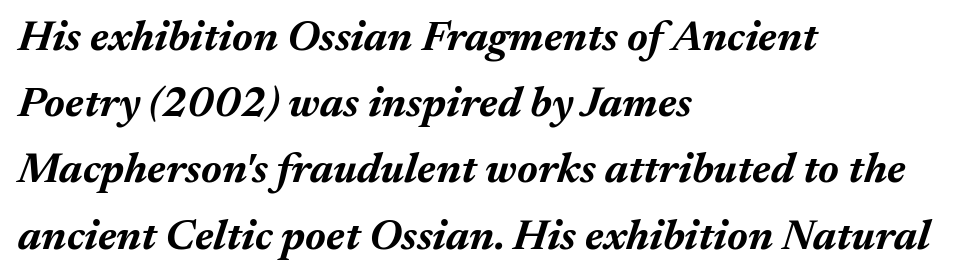
The lines sit at an ordinary, default distance from one another. Yep, that's italic — everything's leaning. Is this a fixed-width face? No — the glyphs have proportional, varying widths. The passage shown is not underscored anywhere. Does the weight exceed regular? Yes, all the way to bold.
